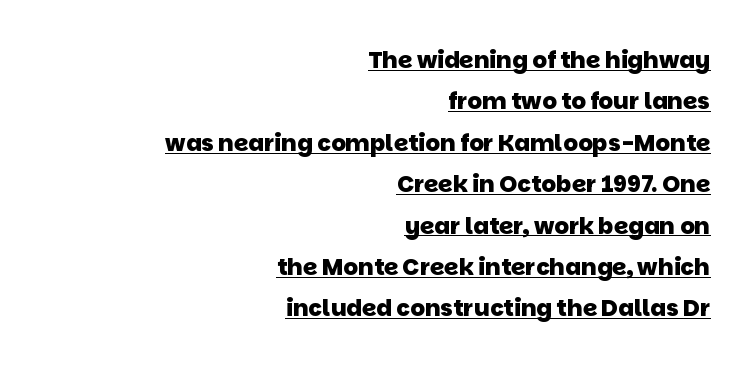
Letter spacing: default. Check the space under the baseline: a stroke is drawn there. How heavy is the stroke? Heavy — this is a bold. The text block is weighted toward the right margin, trailing off unevenly leftward.
